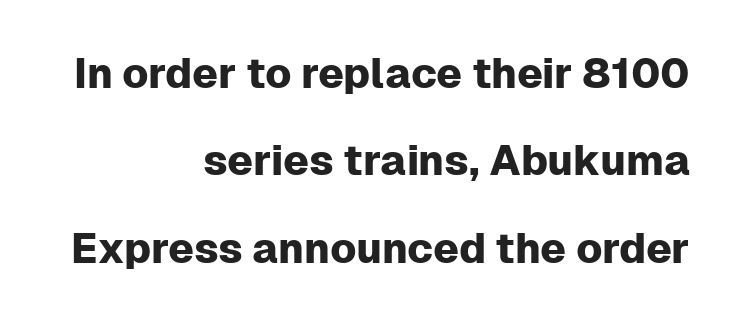
{"serif": "no", "italic": "no", "width": "normal", "stroke_contrast": "low", "x_height": "medium", "monospaced": "no", "underline": "no", "align": "right", "line_spacing": "loose", "line_spacing_ratio": 2.08, "letter_spacing": "normal", "letter_spacing_em": 0.0, "glyph_px": 42}
